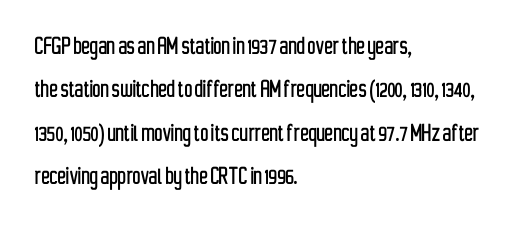
{"serif": "no", "italic": "no", "width": "condensed", "stroke_contrast": "low", "x_height": "medium", "monospaced": "no", "underline": "no", "align": "left", "line_spacing": "normal", "line_spacing_ratio": 1.55, "letter_spacing": "normal", "letter_spacing_em": 0.0, "glyph_px": 28}
